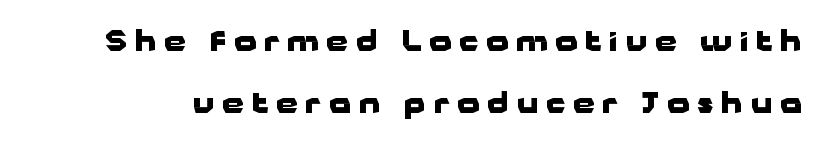
One glance says open: line gaps are wider than usual. Rendered with straight, roman letterforms. Emphasis by weight is at full strength: bold. Descenders hang freely into open space. Each word looks stretched out because of the extra space between its letters.
